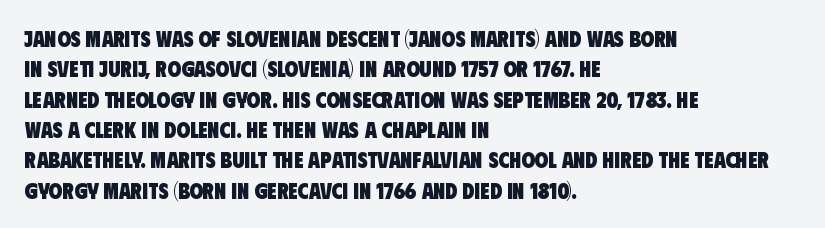
The typesetting leans heavy: a genuine bold. These lines keep a tight, regular rhythm from letter to letter. Regarding leading, the lines here are spaced in the standard way. Each line starts at the same left margin while the right side varies. Any mark beneath the type? The region is blank.
